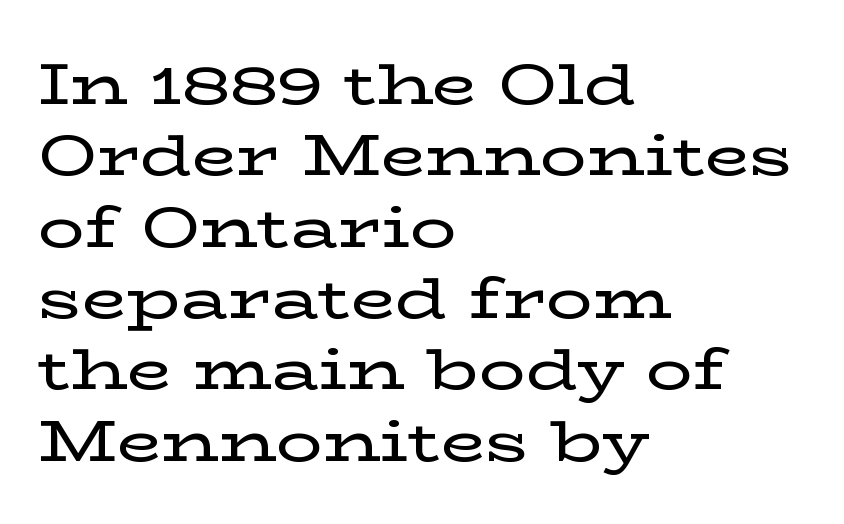
Q: Is the text italic (slanted)? A: No, it is upright.
Q: Is the typeface a serif or a sans-serif typeface? A: Serif.
Q: Is the text underlined? A: No.
Q: How is the paragraph aligned? A: Left-aligned.
Q: Is the spacing between letters normal or unusually wide? A: Normal.
Q: Width (condensed, normal, or wide)? A: Wide.
Q: Stroke contrast? A: Low.
Q: x-height? A: Medium.
Q: Monospaced? A: No.
